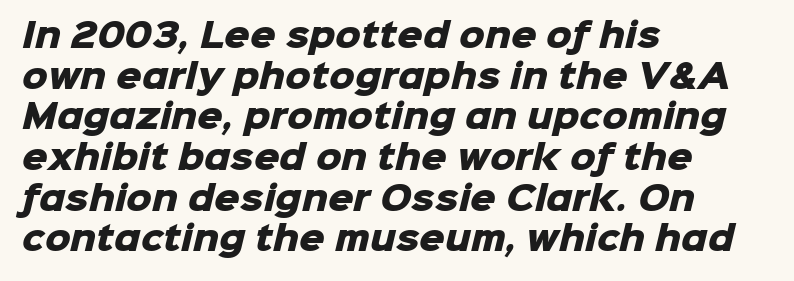
Notice how the passage keeps a crisp vertical edge on the left only. Successive baselines arrive at the customary interval. This sample has the flowing, uneven cadence of proportional lettering. Typographically, this falls in the sans-serif category. No extra tracking has been applied to these lines.
